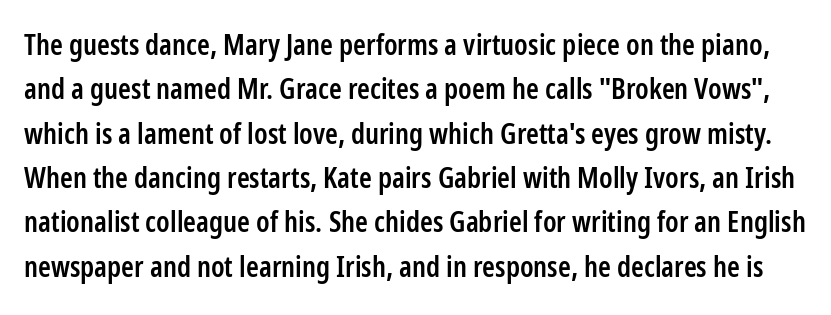
The image shows 29 px semibold, condensed sans-serif type, upright; set normal line spacing (1.53x), normal letter spacing, not underlined; low stroke contrast and a medium x-height.
